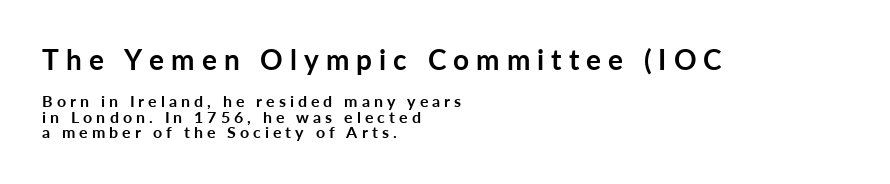
Q: Is the text bold? A: Yes.
Q: Is the text italic (slanted)? A: No, it is upright.
Q: Is the typeface a serif or a sans-serif typeface? A: Sans-serif.
Q: Is the text underlined? A: No.
Q: How is the paragraph aligned? A: Left-aligned.
Q: Is the spacing between letters normal or unusually wide? A: Unusually wide.
Q: Is the spacing between lines tight, normal or loose? A: Tight.
Q: Which block of text is set in a larger size, the first (top) or the second (bottom)? A: The first (top) one.
Q: Width (condensed, normal, or wide)? A: Normal.
Q: Stroke contrast? A: Low.
Q: x-height? A: Medium.
Q: Monospaced? A: No.
